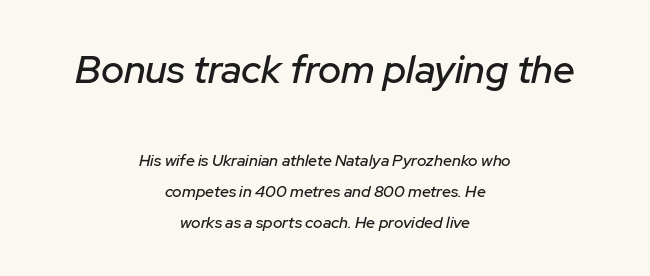
Q: Is the text italic (slanted)? A: Yes, it leans right by about 12 degrees.
Q: Is the text underlined? A: No.
Q: How is the paragraph aligned? A: Centered.
Q: Is the spacing between letters normal or unusually wide? A: Normal.
Q: Is the spacing between lines tight, normal or loose? A: Loose.
Q: Which block of text is set in a larger size, the first (top) or the second (bottom)? A: The first (top) one.
Q: Width (condensed, normal, or wide)? A: Normal.
Q: Stroke contrast? A: Low.
Q: x-height? A: Medium.
Q: Monospaced? A: No.
